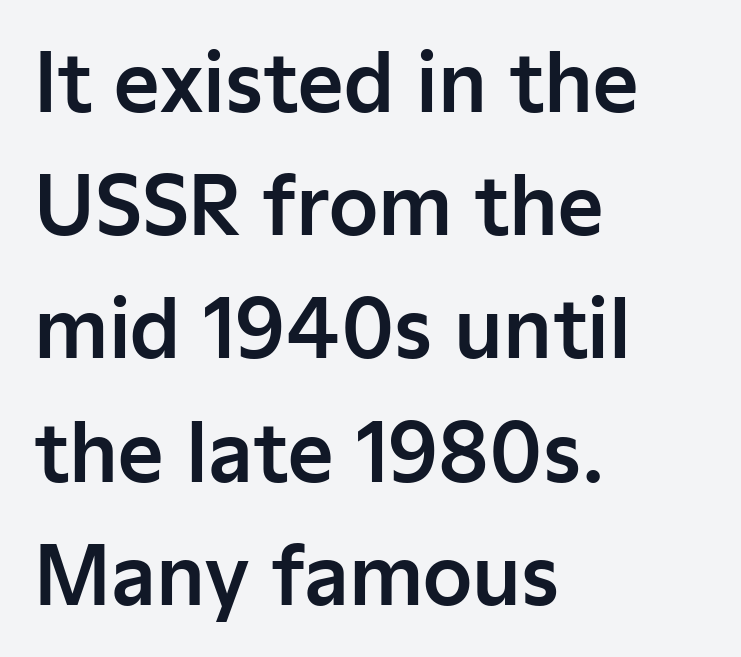
Q: Is the text italic (slanted)? A: No, it is upright.
Q: Is the typeface a serif or a sans-serif typeface? A: Sans-serif.
Q: Is the text underlined? A: No.
Q: How is the paragraph aligned? A: Left-aligned.
Q: Is the spacing between letters normal or unusually wide? A: Normal.
Q: Is the spacing between lines tight, normal or loose? A: Normal.
Q: Width (condensed, normal, or wide)? A: Normal.
Q: Stroke contrast? A: Low.
Q: x-height? A: Medium.
Q: Monospaced? A: No.
